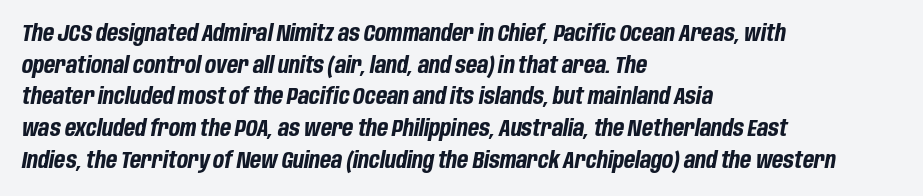
{"italic": "yes", "lean": "right", "slant_degrees": 10, "bold": "yes", "underline": "no", "align": "left", "line_spacing": "normal", "line_spacing_ratio": 1.38, "letter_spacing": "normal", "letter_spacing_em": 0.0, "glyph_px": 23}
